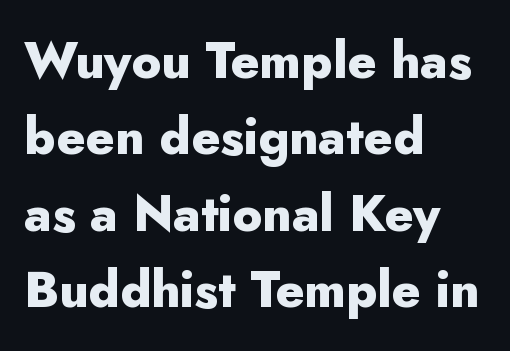
A clean baseline with only descenders dipping below it. Every stem runs plumb, perpendicular to the baseline. Line starts are locked; line ends wander. How would I describe the line gaps? Plain and ordinary. Note the varied advance widths — an 'i' is clearly narrower than an 'm'.
